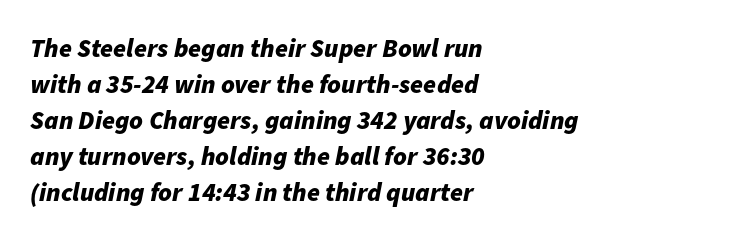
If you measured baseline to baseline, you'd find a middling distance. Caption: bold face, heavy strokes. Each row of text sits above clean, open space. Is the type slanted? Yes — the strokes lean at a clear angle. Inter-character spacing is left at the font's built-in metrics.
